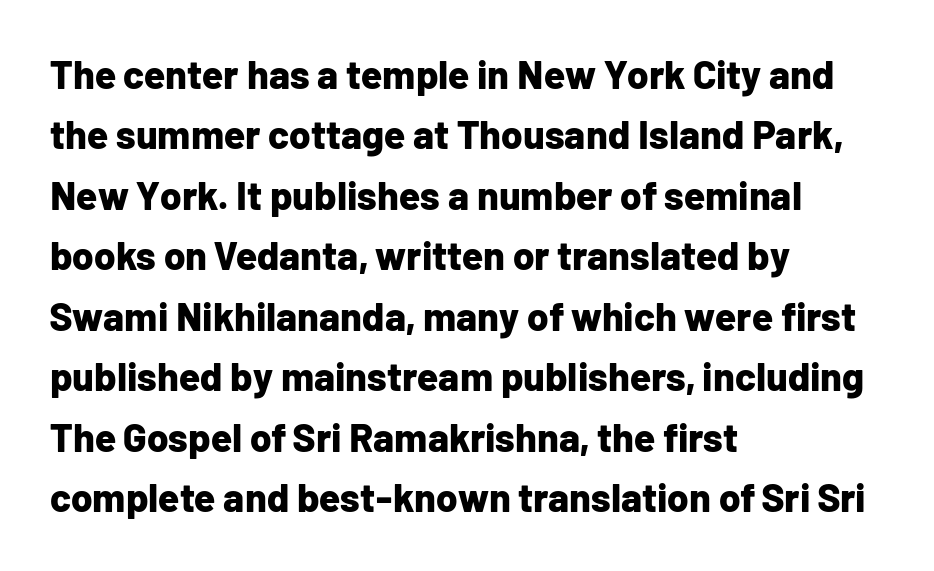
Weight check: bold — yes, fully. The passage shown is not underscored anywhere. Leading: standard. The typesetter chose a ragged-right arrangement here.
